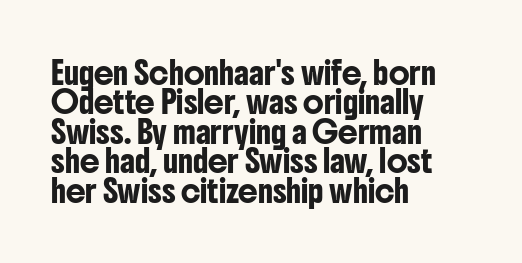
Q: Is the text italic (slanted)? A: No, it is upright.
Q: Is the text underlined? A: No.
Q: How is the paragraph aligned? A: Left-aligned.
Q: Is the spacing between letters normal or unusually wide? A: Normal.
Q: Is the spacing between lines tight, normal or loose? A: Normal.
